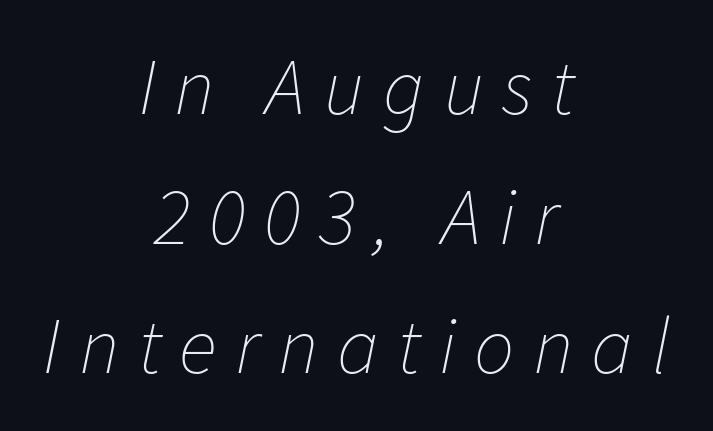
The image shows 80 px thin type, italic (leaning right); set centered, normal line spacing (1.62x), unusually wide letter spacing (+0.23 em), not underlined; low stroke contrast and a medium x-height.
